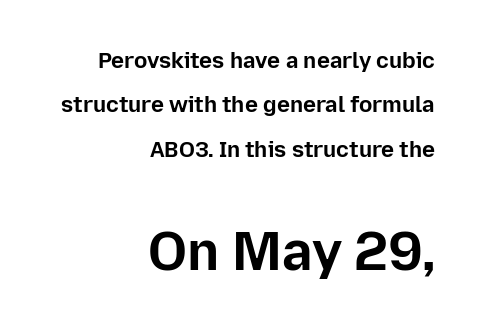
{"serif": "no", "italic": "no", "bold": "yes", "weight": "bold", "width": "normal", "stroke_contrast": "low", "x_height": "medium", "monospaced": "no", "underline": "no", "align": "right", "line_spacing": "loose", "line_spacing_ratio": 2.02, "letter_spacing": "normal", "letter_spacing_em": 0.0, "larger_block": "second", "size_ratio": 2.45, "glyph_px": 54}
